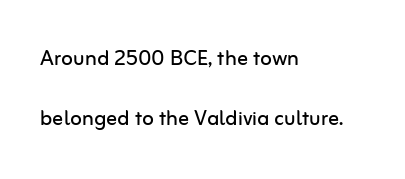
The image shows 27 px text type, upright; set left-aligned, loose line spacing (2.22x), normal letter spacing, not underlined.
